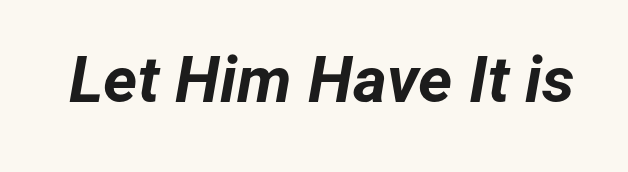
{"italic": "yes", "lean": "right", "slant_degrees": 12, "bold": "yes", "weight": "bold", "width": "normal", "stroke_contrast": "low", "x_height": "medium", "monospaced": "no", "underline": "no", "letter_spacing": "normal", "letter_spacing_em": 0.0, "glyph_px": 65}
